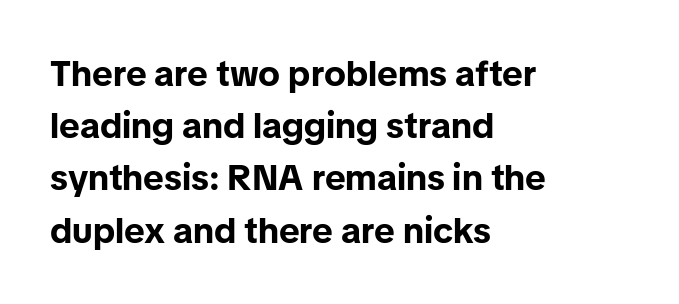
{"serif": "no", "italic": "no", "bold": "yes", "weight": "bold", "width": "normal", "stroke_contrast": "low", "x_height": "medium", "monospaced": "no", "underline": "no", "align": "left", "line_spacing": "normal", "line_spacing_ratio": 1.45, "letter_spacing": "normal", "letter_spacing_em": 0.0, "glyph_px": 36}
